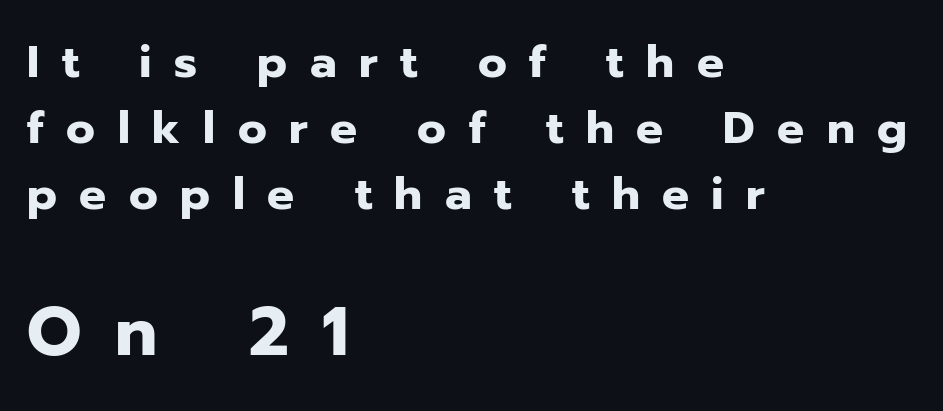
This is sans-serif lettering, the kind often seen on screens and signage. Thick stems and heavy bowls — unmistakably bold. Style check: upright. Teacher's note: observe the even left margin — that is flush-left alignment. The line texture is sparse and dotted thanks to wide tracking.
